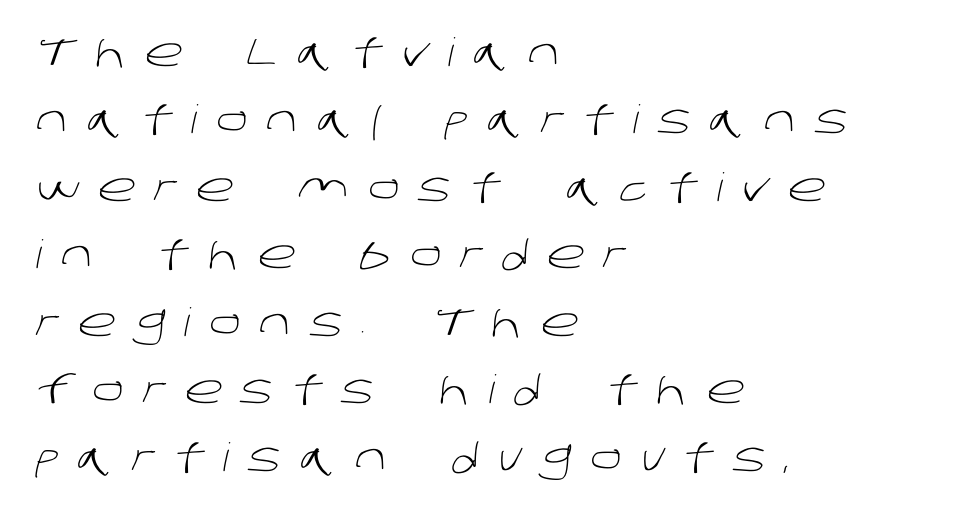
Q: Is the text bold? A: No.
Q: Is the typeface a serif or a sans-serif typeface? A: Sans-serif.
Q: Is the text underlined? A: No.
Q: How is the paragraph aligned? A: Left-aligned.
Q: Is the spacing between letters normal or unusually wide? A: Unusually wide.
Q: Width (condensed, normal, or wide)? A: Normal.
Q: Stroke contrast? A: Low.
Q: x-height? A: Large.
Q: Monospaced? A: No.
